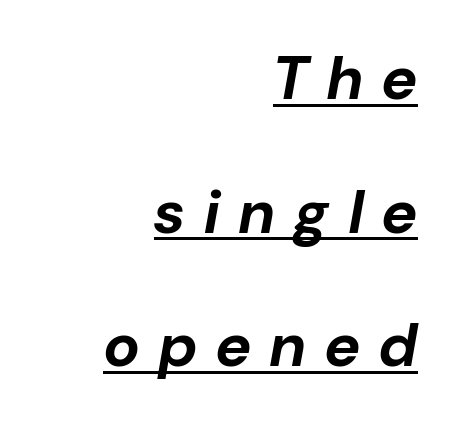
{"italic": "yes", "lean": "right", "slant_degrees": 10, "bold": "yes", "weight": "bold", "width": "normal", "stroke_contrast": "low", "x_height": "medium", "monospaced": "no", "underline": "yes", "align": "right", "line_spacing": "loose", "line_spacing_ratio": 2.19, "letter_spacing": "wide", "letter_spacing_em": 0.32, "glyph_px": 61}
